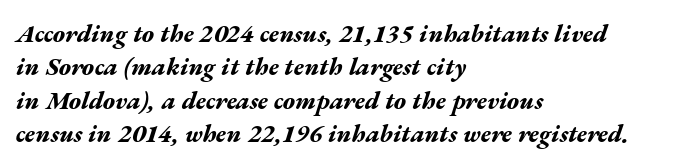
Q: Is the text bold? A: Yes.
Q: Is the text italic (slanted)? A: Yes, it leans right by about 17 degrees.
Q: Is the text underlined? A: No.
Q: How is the paragraph aligned? A: Left-aligned.
Q: Is the spacing between letters normal or unusually wide? A: Normal.
Q: Is the spacing between lines tight, normal or loose? A: Normal.
